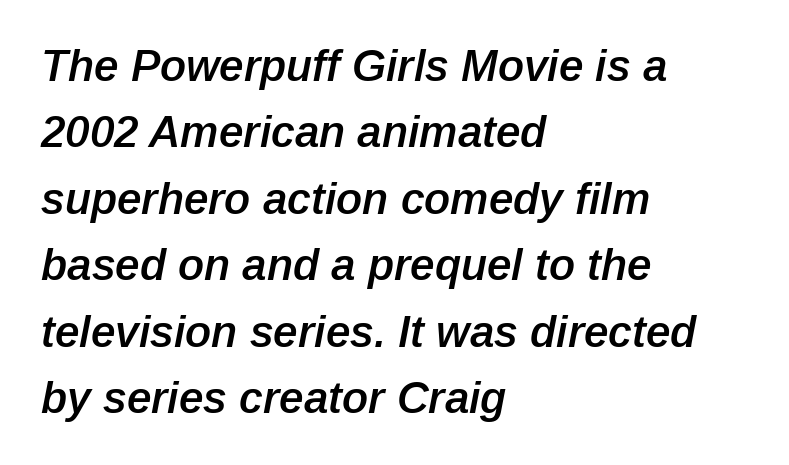
Every character sits at an angle, as italics do. If you measured baseline to baseline, you'd find a middling distance. Note the varied advance widths — an 'i' is clearly narrower than an 'm'. Typographic density is moderately raised because the face is semibold. This sample is left-justified, so line endings fall wherever the words run out. The face used here is rendered with its standard letterfit.
